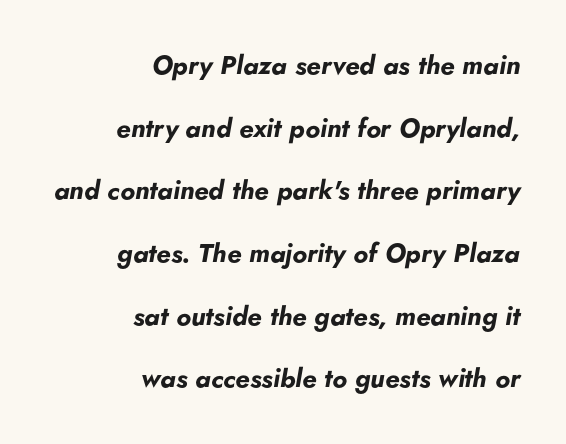
{"italic": "yes", "lean": "right", "slant_degrees": 5, "bold": "yes", "underline": "no", "align": "right", "line_spacing": "loose", "line_spacing_ratio": 2.41, "letter_spacing": "normal", "letter_spacing_em": 0.0, "glyph_px": 26}
